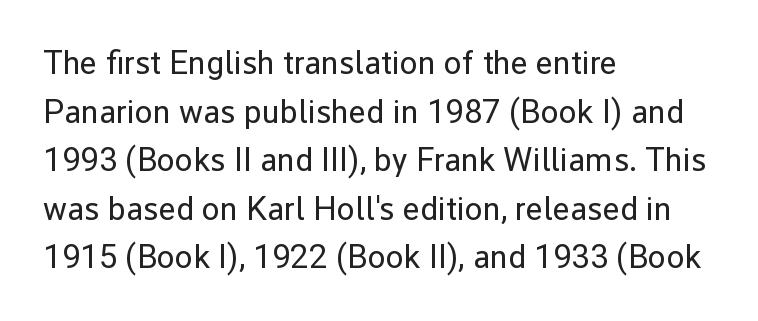
You can tell it's not italic because the verticals are truly vertical. On a weight scale, this lands at 450 or below. This rendering leaves character spacing at its baseline value. The letters advance in unequal steps, a hallmark of proportional type. Does the leading feel generous? No, just average.
